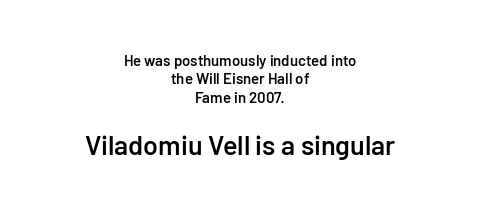
The image shows 27 px text type, upright; set centered, line spacing 1.23x, normal letter spacing, not underlined; the second (bottom) block is 1.8x larger.
